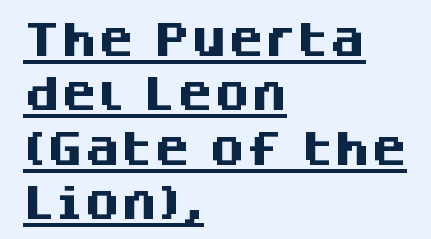
Q: Is the text bold? A: Yes.
Q: Is the text italic (slanted)? A: No, it is upright.
Q: Is the typeface a serif or a sans-serif typeface? A: Sans-serif.
Q: Is the text underlined? A: Yes.
Q: How is the paragraph aligned? A: Left-aligned.
Q: Is the spacing between letters normal or unusually wide? A: Normal.
Q: Is the spacing between lines tight, normal or loose? A: Normal.
Q: Width (condensed, normal, or wide)? A: Normal.
Q: Stroke contrast? A: Medium.
Q: x-height? A: Large.
Q: Monospaced? A: No.
